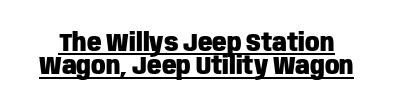
Short note: letters normally spaced. Nope, not italic — everything's standing straight. Caption: bold face, heavy strokes. Compared with undecorated copy, this sample adds a rule below the words. Rows of type sit shoulder to shoulder in the vertical direction.
